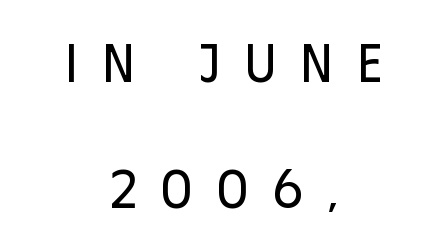
The image shows 54 px regular-weight, condensed sans-serif type, upright; set centered, loose line spacing (2.34x), unusually wide letter spacing (+0.47 em), not underlined; low stroke contrast and a large x-height.
